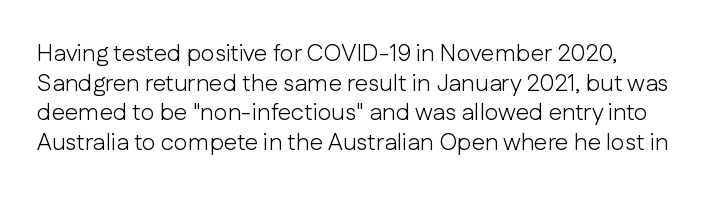
The image shows 24 px text type, upright; set line spacing 1.23x, normal letter spacing, not underlined.
